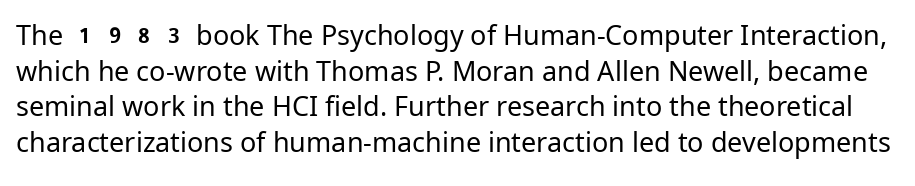
The image shows 27 px text type, upright; set normal line spacing (1.32x), normal letter spacing, not underlined.
